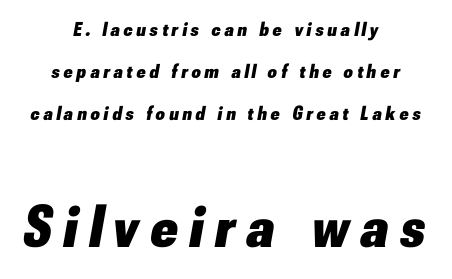
The image shows 60 px heavy type, italic (leaning right); set centered, loose line spacing (2.1x), unusually wide letter spacing (+0.2 em), not underlined; the second (bottom) block is 3.0x larger; low stroke contrast and a small x-height.
